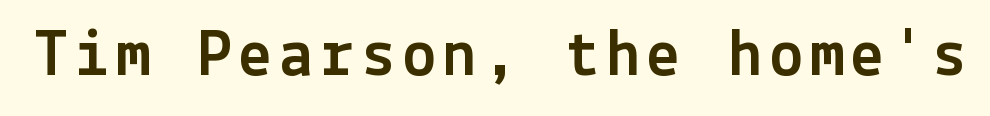
Q: Is the text italic (slanted)? A: No, it is upright.
Q: Is the typeface a serif or a sans-serif typeface? A: Sans-serif.
Q: Is the text underlined? A: No.
Q: Width (condensed, normal, or wide)? A: Normal.
Q: x-height? A: Medium.
